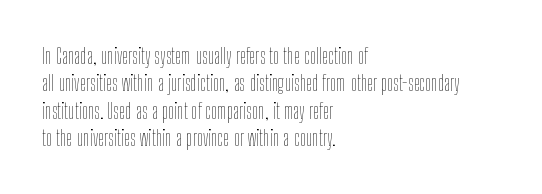
Q: Is the text bold? A: No.
Q: Is the text italic (slanted)? A: No, it is upright.
Q: Is the text underlined? A: No.
Q: How is the paragraph aligned? A: Left-aligned.
Q: Is the spacing between letters normal or unusually wide? A: Normal.
Q: Is the spacing between lines tight, normal or loose? A: Normal.
